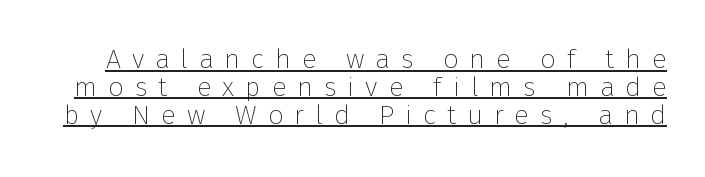
{"italic": "no", "bold": "no", "underline": "yes", "line_spacing": "tight", "line_spacing_ratio": 1.03, "letter_spacing": "wide", "letter_spacing_em": 0.41, "glyph_px": 27}
